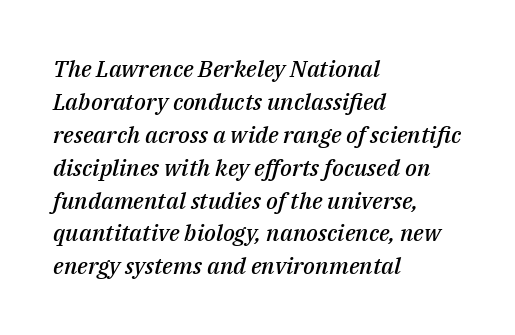
{"italic": "yes", "lean": "right", "slant_degrees": 14, "bold": "semi", "underline": "no", "align": "left", "line_spacing": "normal", "line_spacing_ratio": 1.43, "letter_spacing": "normal", "letter_spacing_em": 0.0, "glyph_px": 23}
